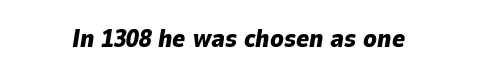
Letters rest on an invisible, unmarked baseline. Italic? Definitely — the glyphs are oblique. Thick stems and heavy bowls — unmistakably bold. Honestly, the letter spacing is just normal — you wouldn't notice it.
